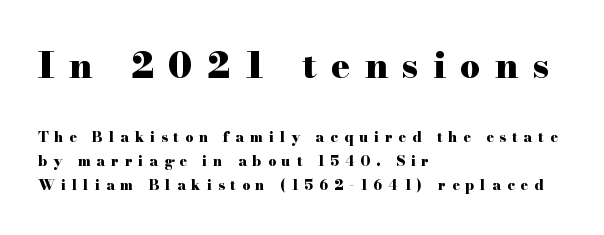
Q: Is the text bold? A: Yes.
Q: Is the text italic (slanted)? A: No, it is upright.
Q: Is the typeface a serif or a sans-serif typeface? A: Serif.
Q: Is the text underlined? A: No.
Q: How is the paragraph aligned? A: Left-aligned.
Q: Is the spacing between letters normal or unusually wide? A: Unusually wide.
Q: Which block of text is set in a larger size, the first (top) or the second (bottom)? A: The first (top) one.
Q: Width (condensed, normal, or wide)? A: Wide.
Q: Stroke contrast? A: High.
Q: x-height? A: Small.
Q: Monospaced? A: No.
